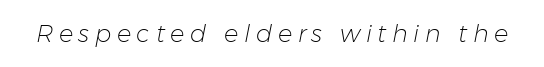
Substantial extra tracking has been applied to these lines. Quick note: underline off. The lettering tilts uniformly, giving the passage an italic look. The passage shown is not bold in any degree.
